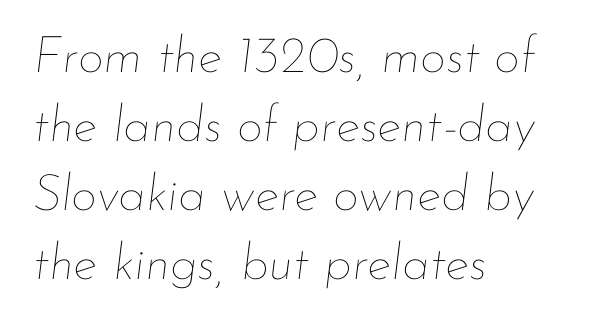
The image shows 51 px thin type, italic (leaning right); set left-aligned, normal line spacing (1.35x), normal letter spacing, not underlined; low stroke contrast and a small x-height.
